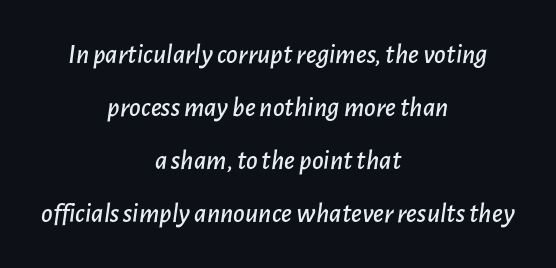
The image shows 28 px text type, italic (leaning right); set centered, line spacing 1.89x, normal letter spacing, not underlined; low stroke contrast and a medium x-height.
